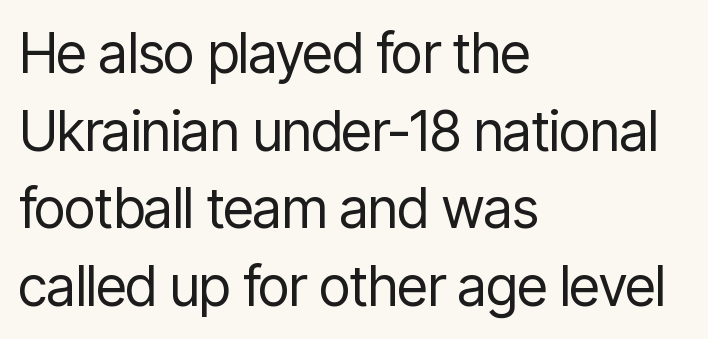
Q: Is the text bold? A: No.
Q: Is the text italic (slanted)? A: No, it is upright.
Q: Is the typeface a serif or a sans-serif typeface? A: Sans-serif.
Q: Is the text underlined? A: No.
Q: How is the paragraph aligned? A: Left-aligned.
Q: Is the spacing between letters normal or unusually wide? A: Normal.
Q: Is the spacing between lines tight, normal or loose? A: Normal.
Q: Width (condensed, normal, or wide)? A: Condensed.
Q: Stroke contrast? A: Low.
Q: x-height? A: Medium.
Q: Monospaced? A: No.
